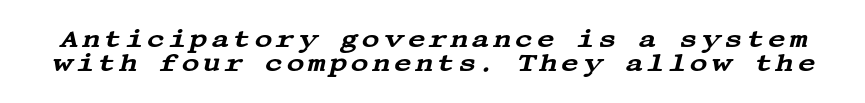
Italic? Definitely — the glyphs are oblique. Only glyphs here, with clear space below each row. Vertical spacing — tight.
